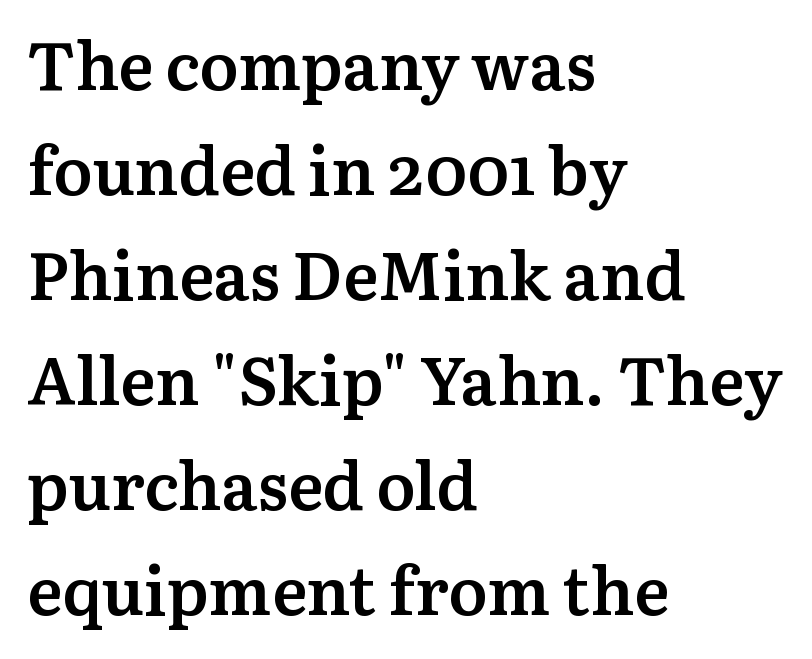
This is the in-between weight designers call semibold or demi. In terms of posture, this sample is upright. The passage is arranged the way most books set body copy — flush left. Small tapered or slab feet sit at the stroke ends, so this counts as serif.
